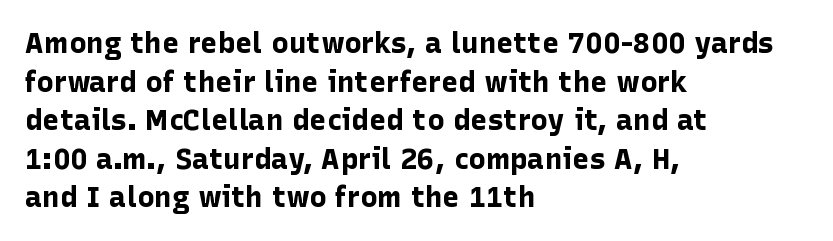
The image shows 29 px bold sans-serif type, upright; set left-aligned, normal line spacing (1.33x), normal letter spacing, not underlined; low stroke contrast and a medium x-height.
